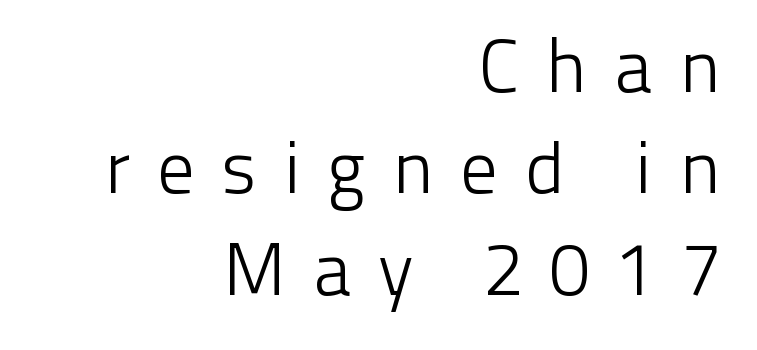
{"serif": "no", "italic": "no", "bold": "no", "weight": "light", "width": "normal", "stroke_contrast": "low", "x_height": "medium", "monospaced": "no", "underline": "no", "align": "right", "line_spacing": "normal", "line_spacing_ratio": 1.37, "letter_spacing": "wide", "letter_spacing_em": 0.36, "glyph_px": 74}
